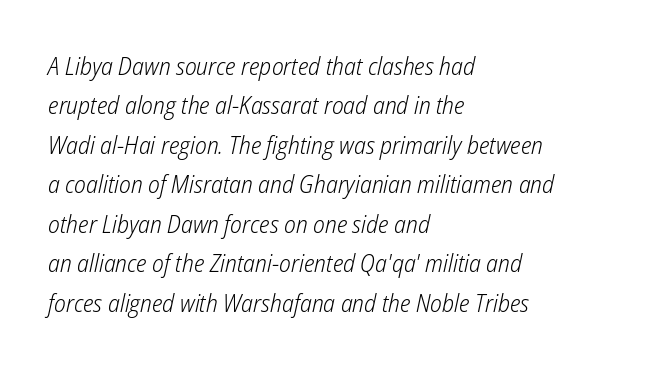
{"italic": "yes", "lean": "right", "slant_degrees": 12, "bold": "no", "underline": "no", "align": "left", "line_spacing": "normal", "line_spacing_ratio": 1.58, "letter_spacing": "normal", "letter_spacing_em": 0.0, "glyph_px": 25}
